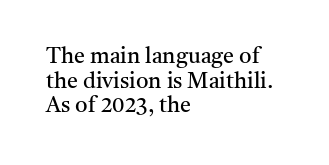
{"italic": "no", "bold": "no", "underline": "no", "align": "left", "line_spacing": "tight", "line_spacing_ratio": 1.12, "letter_spacing": "normal", "letter_spacing_em": 0.0, "glyph_px": 22}
